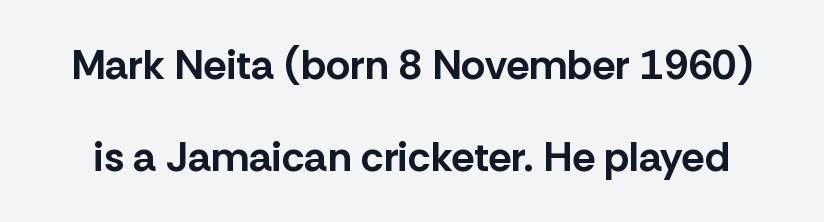
Strokes here are thick enough to call this a true bold. This is sans-serif lettering, the kind often seen on screens and signage. This sample trades compactness for vertical openness between lines. Decoration check: the copy has no underline.
